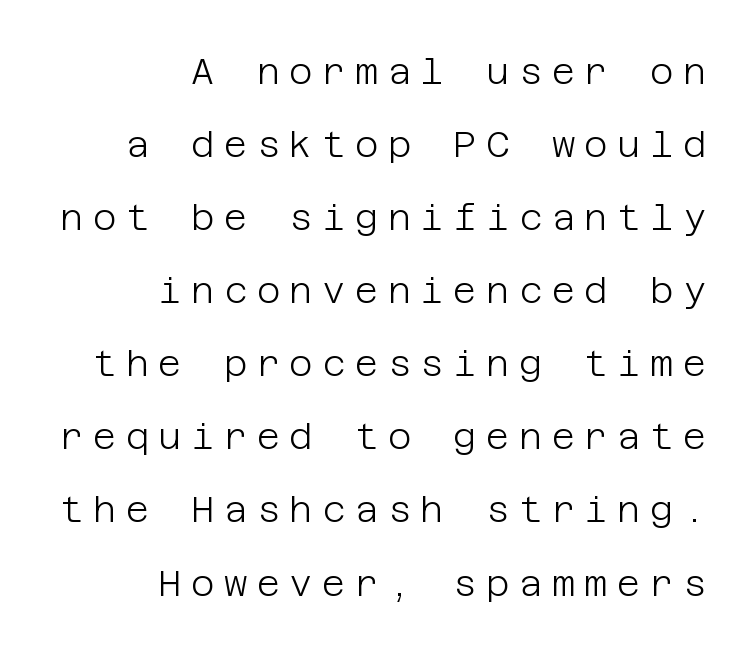
The image shows 36 px light sans-serif type, upright; set right-aligned, loose line spacing (2.03x), unusually wide letter spacing (+0.26 em), not underlined; low stroke contrast and a large x-height.
